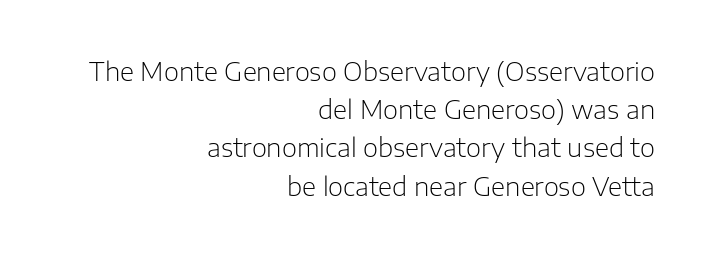
No chunkiness to these letters — they're not bold. The paragraph shown leans on its right margin. Nobody drew a line under any word here. A normal amount of white space separates one row of letters from the next. The horizontal fit of the characters is conventional and even.
